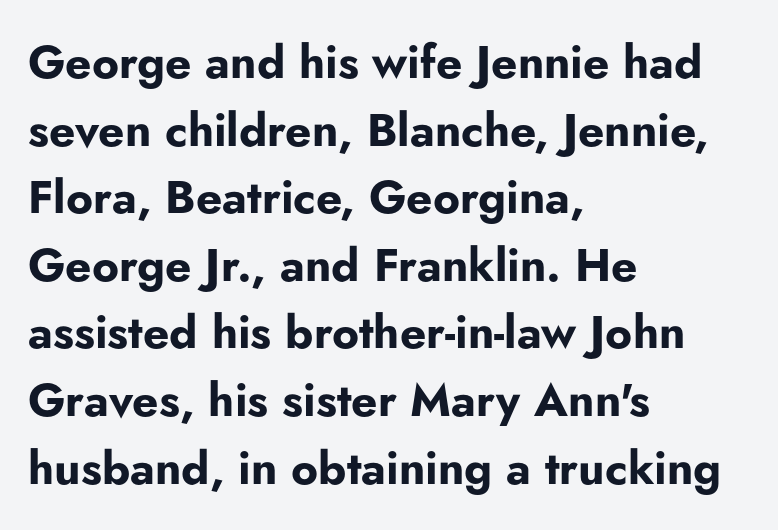
These lines are rendered in a variable-pitch font. The typesetter chose a ragged-right arrangement here. To sum up the face: it is a sans, with no serifs. Here the glyphs are tracked normally, forming tight word shapes. Line spacing here is normal.
